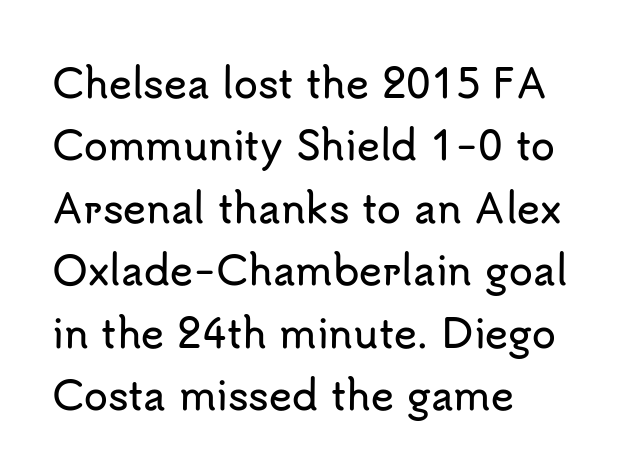
Check the space under the baseline: it is left empty. In terms of leading, this rendering sits right in the middle. Here the designer chose a conventional face with non-uniform glyph widths. Nope, not italic — everything's standing straight. Look at the bottom of the vertical strokes: they stop flat, with no serifs.
